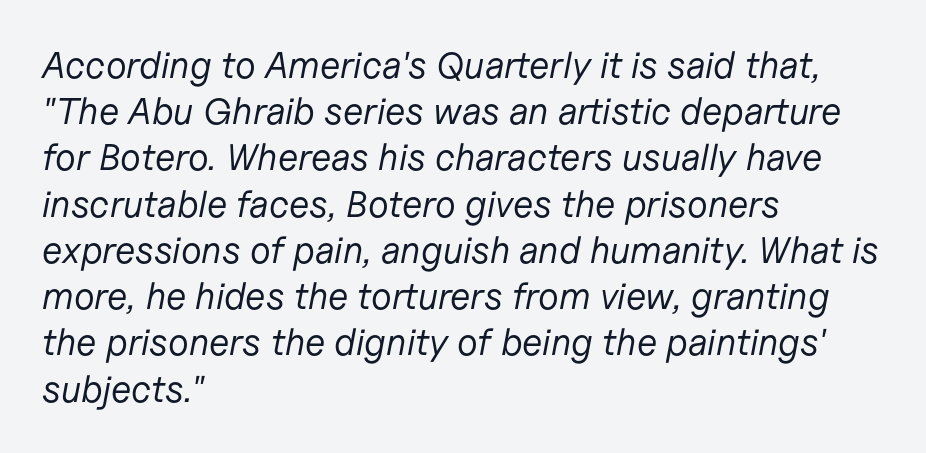
{"italic": "yes", "lean": "right", "slant_degrees": 11, "bold": "no", "weight": "regular", "width": "normal", "stroke_contrast": "low", "x_height": "medium", "monospaced": "no", "underline": "no", "align": "left", "line_spacing": "normal", "line_spacing_ratio": 1.25, "letter_spacing": "normal", "letter_spacing_em": 0.0, "glyph_px": 37}
